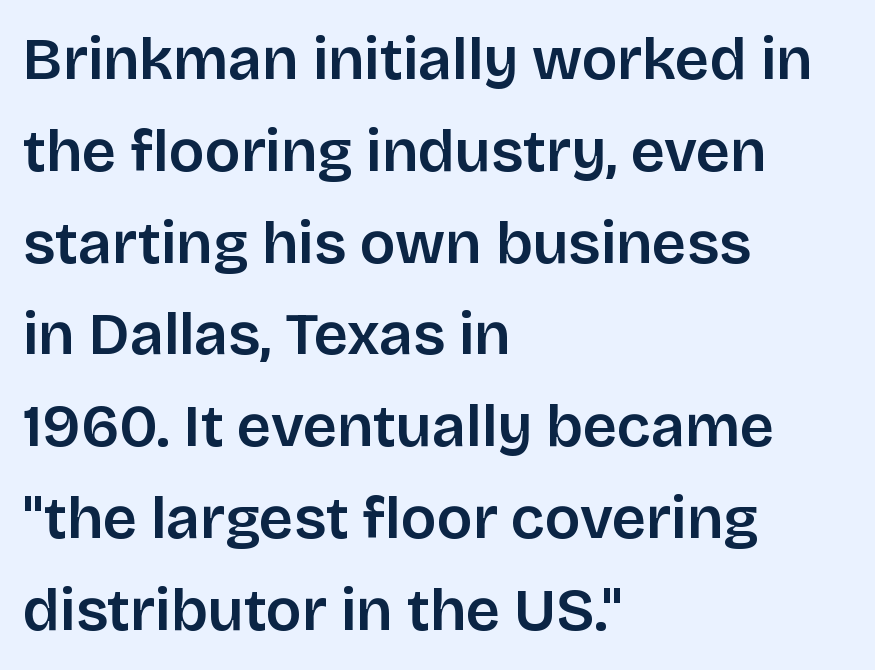
The zone under the glyphs is completely vacant. Spacing verdict: proportional, widths tailored to each character. Is the type bold? Partly — it's a semibold, heavier than regular but not fully bold. Horizontally, the lines are justified to the leading edge only.
